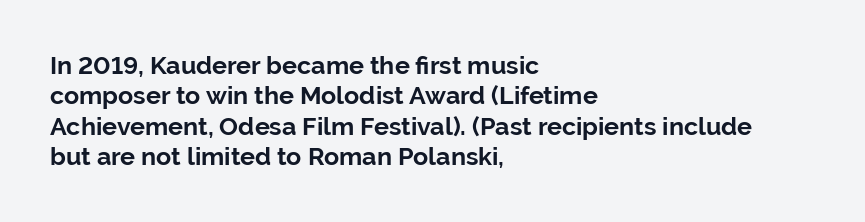
Each line starts at the same left margin while the right side varies. Words appear dense and cohesive because spacing is normal. What weight is shown? A full bold with thick strokes. Nope, not italic — everything's standing straight.
